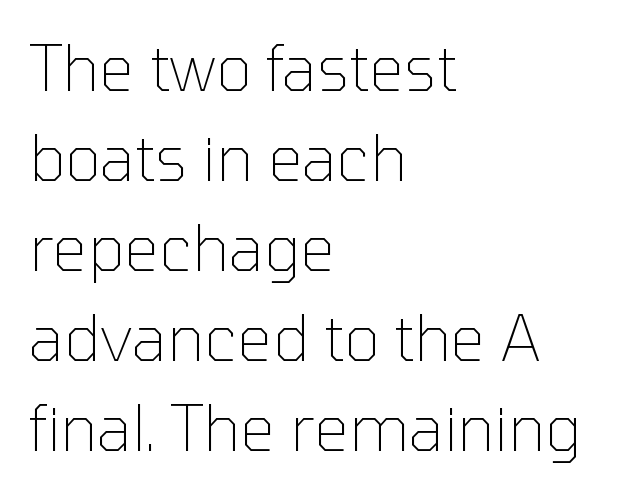
{"serif": "no", "italic": "no", "bold": "no", "weight": "thin", "width": "normal", "stroke_contrast": "low", "x_height": "medium", "monospaced": "no", "underline": "no", "align": "left", "line_spacing": "normal", "line_spacing_ratio": 1.45, "letter_spacing": "normal", "letter_spacing_em": 0.0, "glyph_px": 62}
